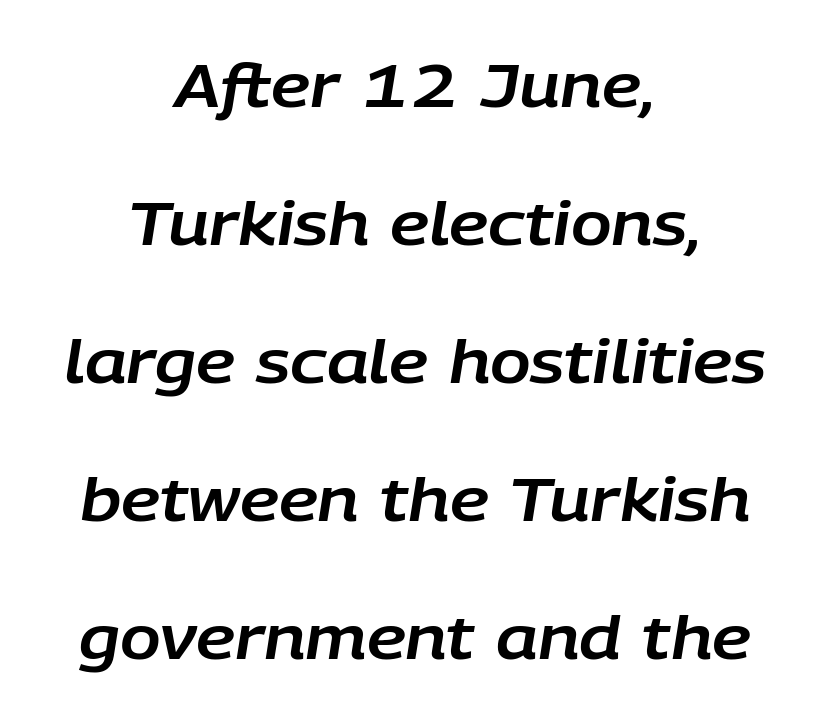
The image shows 60 px text type, italic (leaning right); set centered, loose line spacing (2.3x), normal letter spacing, not underlined; low stroke contrast and a large x-height.
